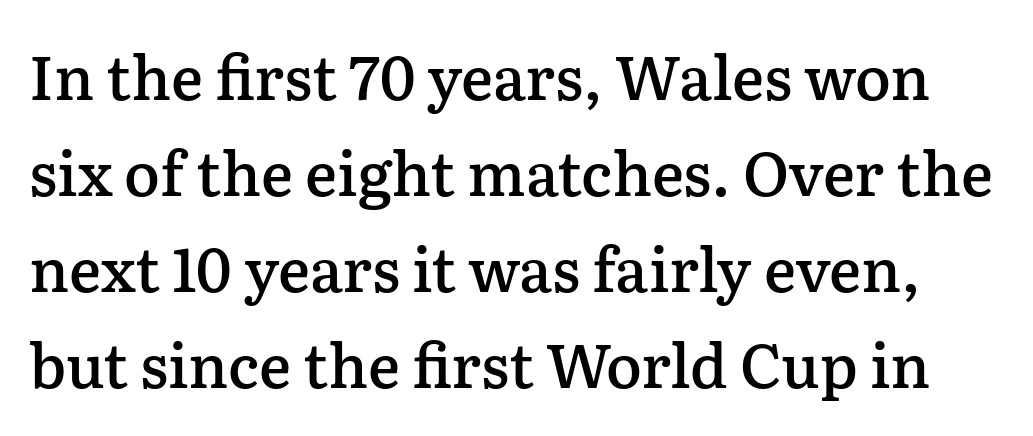
{"serif": "yes", "italic": "no", "bold": "semi", "weight": "semibold", "width": "normal", "stroke_contrast": "low", "x_height": "medium", "monospaced": "no", "underline": "no", "line_spacing": "normal", "line_spacing_ratio": 1.6, "letter_spacing": "normal", "letter_spacing_em": 0.0, "glyph_px": 60}
